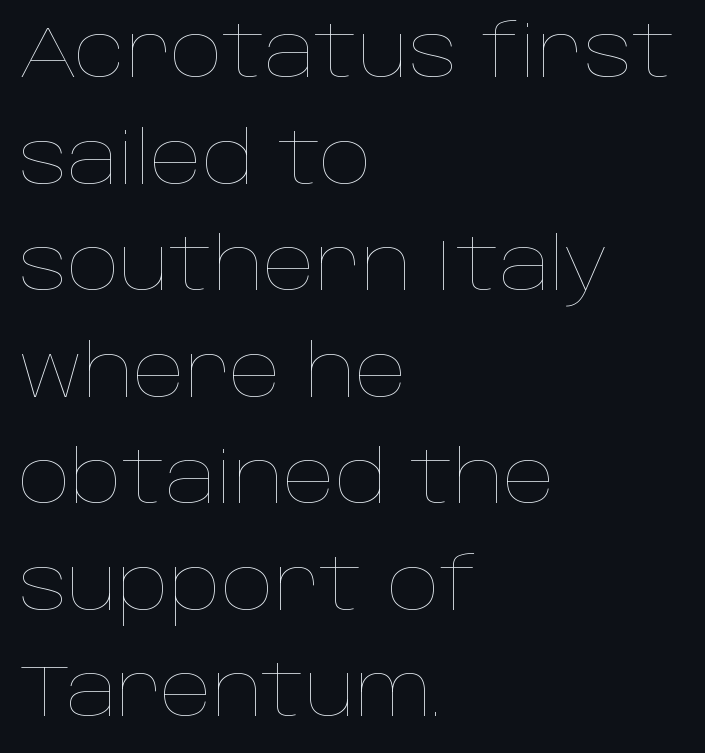
Q: Is the text bold? A: No.
Q: Is the text italic (slanted)? A: No, it is upright.
Q: Is the text underlined? A: No.
Q: How is the paragraph aligned? A: Left-aligned.
Q: Is the spacing between letters normal or unusually wide? A: Normal.
Q: Is the spacing between lines tight, normal or loose? A: Normal.
Q: Width (condensed, normal, or wide)? A: Normal.
Q: Stroke contrast? A: Low.
Q: x-height? A: Large.
Q: Monospaced? A: No.
